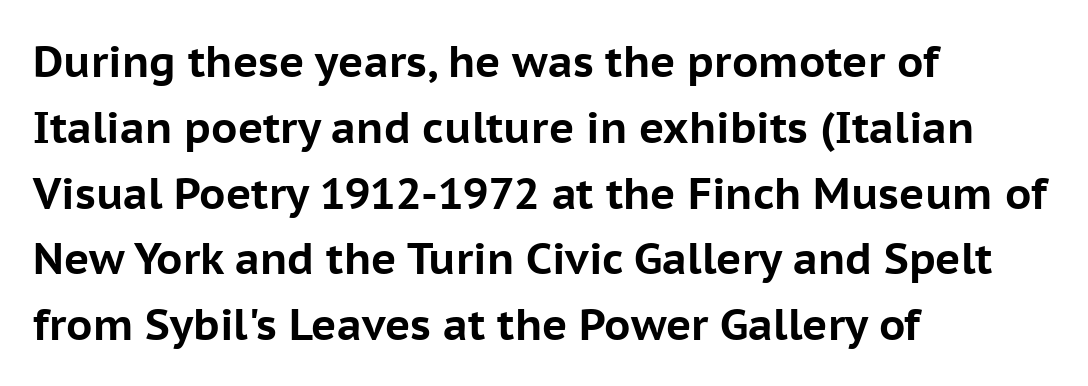
The image shows 43 px bold sans-serif type, upright; set left-aligned, normal line spacing (1.53x), normal letter spacing, not underlined; low stroke contrast and a medium x-height.
